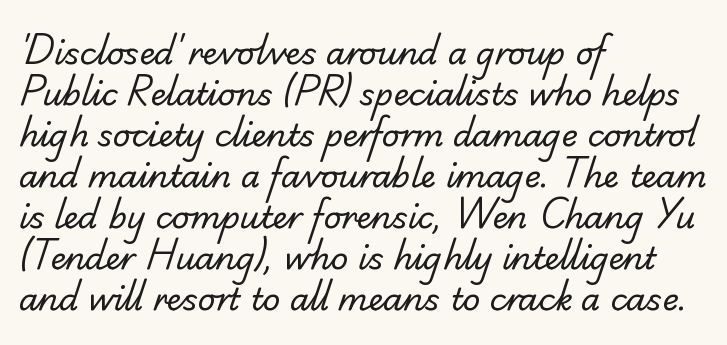
Q: Is the text bold? A: No.
Q: Is the typeface a serif or a sans-serif typeface? A: Serif.
Q: Is the text underlined? A: No.
Q: How is the paragraph aligned? A: Left-aligned.
Q: Is the spacing between letters normal or unusually wide? A: Normal.
Q: Is the spacing between lines tight, normal or loose? A: Normal.
Q: Width (condensed, normal, or wide)? A: Normal.
Q: Stroke contrast? A: Low.
Q: x-height? A: Small.
Q: Monospaced? A: No.
